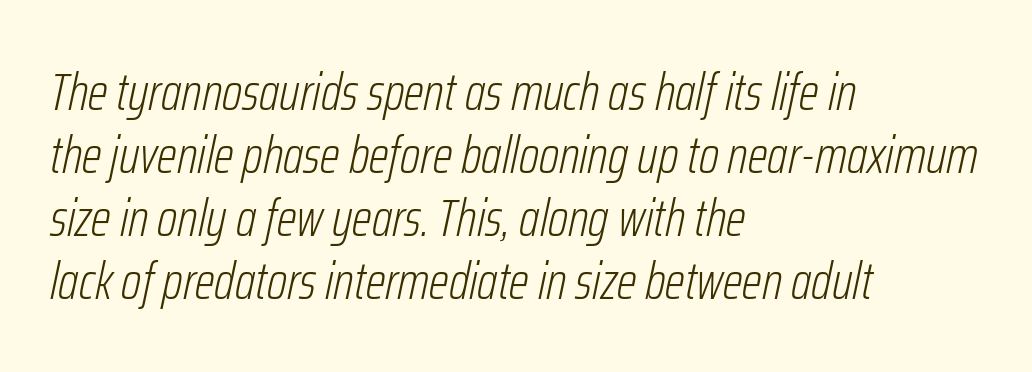
The image shows 52 px light, condensed type, italic (leaning right); set left-aligned, line spacing 1.21x, normal letter spacing, not underlined; low stroke contrast and a medium x-height.
